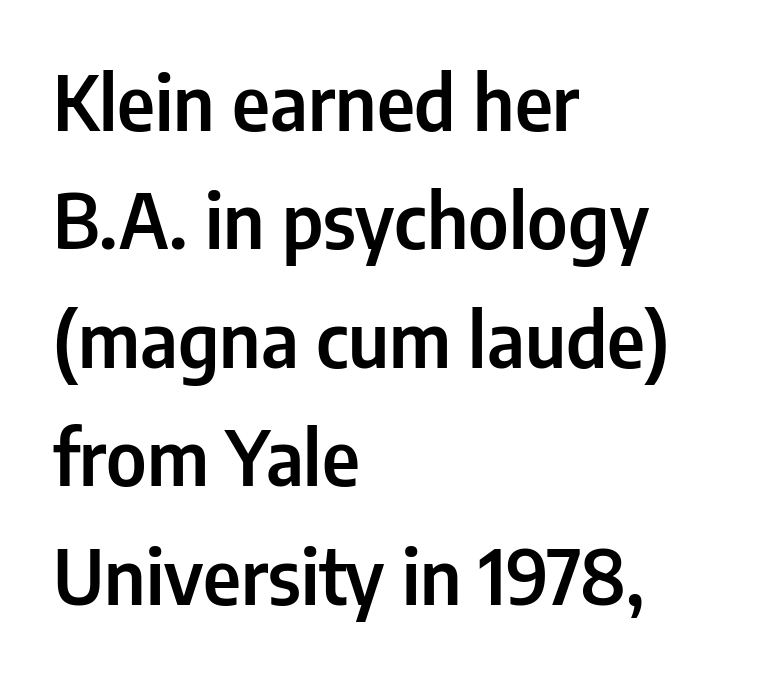
The image shows 75 px condensed sans-serif type, upright; set left-aligned, normal line spacing (1.58x), normal letter spacing, not underlined; low stroke contrast and a medium x-height.
